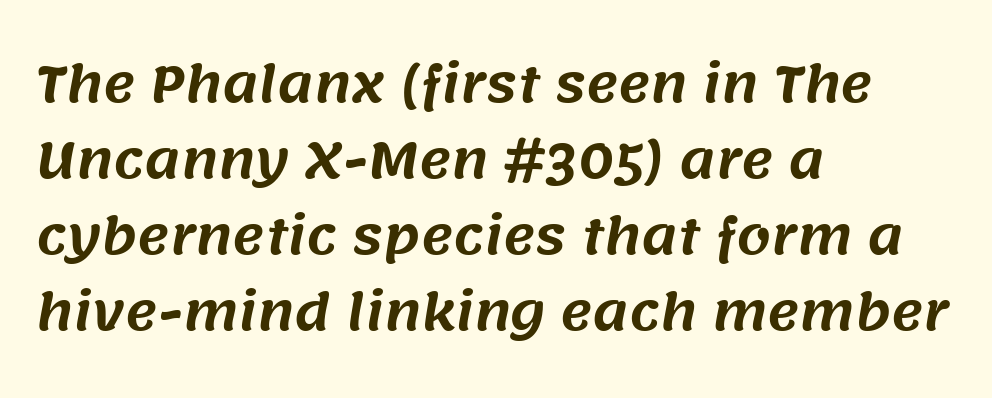
The image shows 49 px sans-serif type; set left-aligned, normal line spacing (1.55x), normal letter spacing, not underlined; medium stroke contrast and a large x-height.
